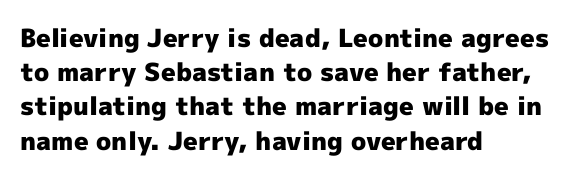
The image shows 25 px bold type, upright; set left-aligned, normal line spacing (1.37x), normal letter spacing, not underlined.
